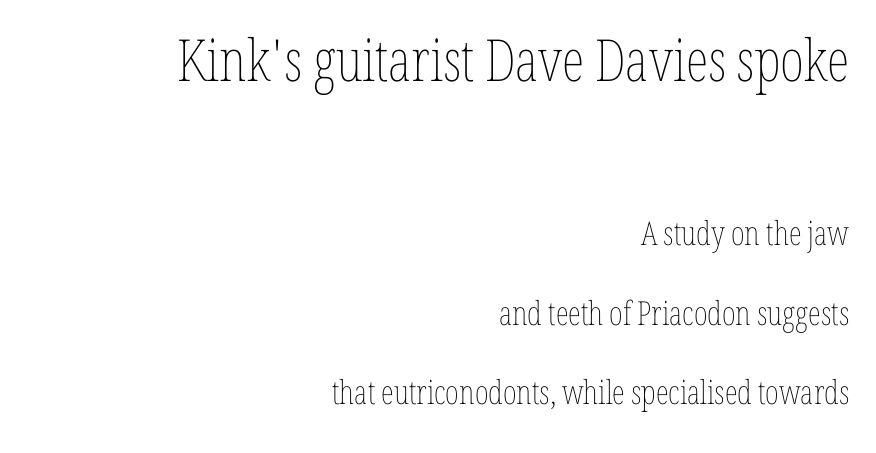
{"italic": "no", "bold": "no", "weight": "thin", "width": "condensed", "stroke_contrast": "low", "x_height": "medium", "monospaced": "no", "underline": "no", "align": "right", "line_spacing": "loose", "line_spacing_ratio": 2.42, "letter_spacing": "normal", "letter_spacing_em": 0.0, "larger_block": "first", "size_ratio": 1.76, "glyph_px": 58}
